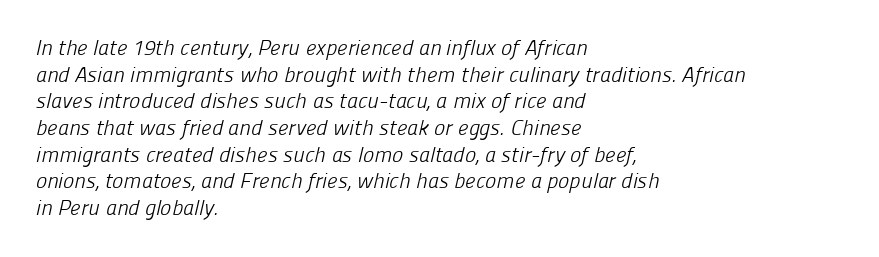
The image shows 21 px text type; set left-aligned, normal line spacing (1.27x), normal letter spacing, not underlined.
